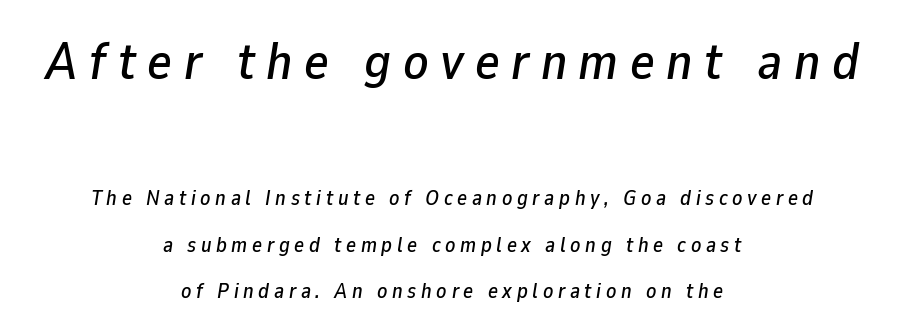
Q: Is the text italic (slanted)? A: Yes, it leans right by about 9 degrees.
Q: Is the text underlined? A: No.
Q: How is the paragraph aligned? A: Centered.
Q: Is the spacing between letters normal or unusually wide? A: Unusually wide.
Q: Is the spacing between lines tight, normal or loose? A: Loose.
Q: Which block of text is set in a larger size, the first (top) or the second (bottom)? A: The first (top) one.
Q: Width (condensed, normal, or wide)? A: Normal.
Q: Stroke contrast? A: Low.
Q: x-height? A: Medium.
Q: Monospaced? A: No.
